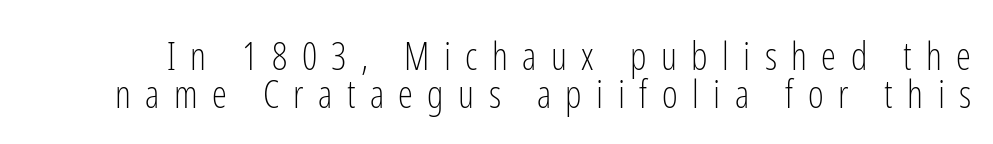
The image shows 38 px light, condensed sans-serif type, upright; set tight line spacing (0.99x), unusually wide letter spacing (+0.38 em), not underlined; low stroke contrast and a medium x-height.
